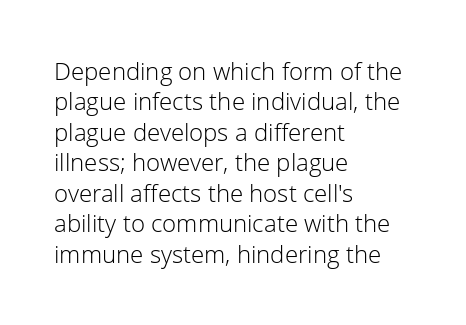
Q: Is the text bold? A: No.
Q: Is the text italic (slanted)? A: No, it is upright.
Q: Is the text underlined? A: No.
Q: How is the paragraph aligned? A: Left-aligned.
Q: Is the spacing between letters normal or unusually wide? A: Normal.
Q: Is the spacing between lines tight, normal or loose? A: Normal.
